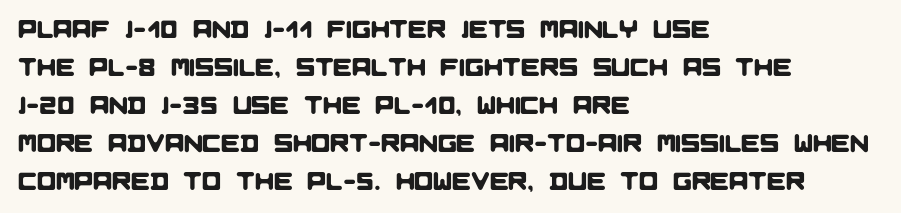
Q: Is the text underlined? A: No.
Q: How is the paragraph aligned? A: Left-aligned.
Q: Is the spacing between letters normal or unusually wide? A: Normal.
Q: Is the spacing between lines tight, normal or loose? A: Normal.
